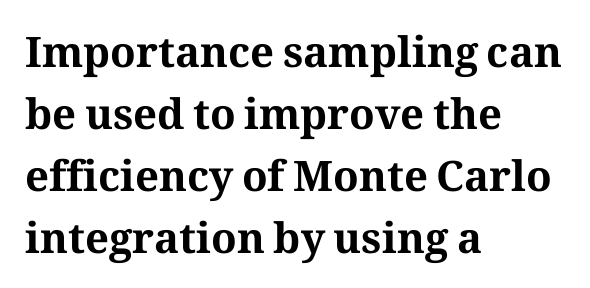
Ascenders rise straight up at ninety degrees. Weight check: bold — yes, fully. Varying glyph widths throughout — classic text-font behaviour. Clear beneath every line of the passage. Visually the block forms a straight wall on the left and a jagged coastline on the right.
